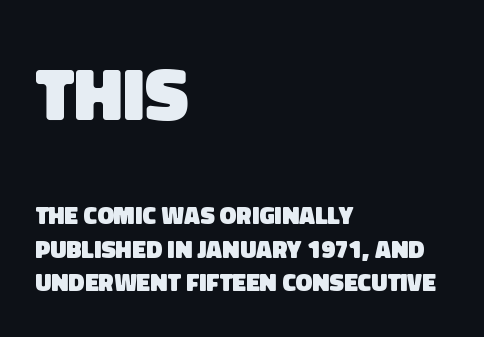
Grotesque or geometric, the face here clearly has no serifs. Descender tails drop into unmarked territory. One glance says typical: line gaps are just what's usual. Character size in the leading block exceeds that of the trailing block. Weight check: bold — yes, fully. Which margin do the lines hug? The left one — the right edge is uneven.
